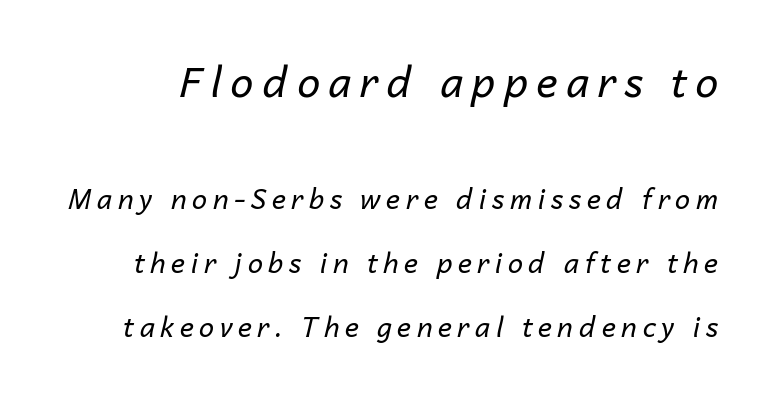
Spacing between characters has been opened up far beyond the box default. Does the leading feel generous? Absolutely, it's lavish. A quiet, ordinary-to-light weight characterises the typeface. Proportional: the letters do not fall into vertical columns.
